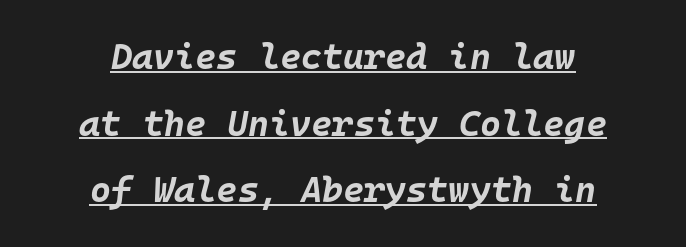
Has an underline been added? It has. Would a proofreader flag this as italicized? Yes. Reading down the block, each line starts at a different indent, mirrored at its end. Emphasis by weight is at full strength: bold. These lines are rendered in a fixed-pitch font. How are the letters spaced? Ordinarily, with no added tracking.
